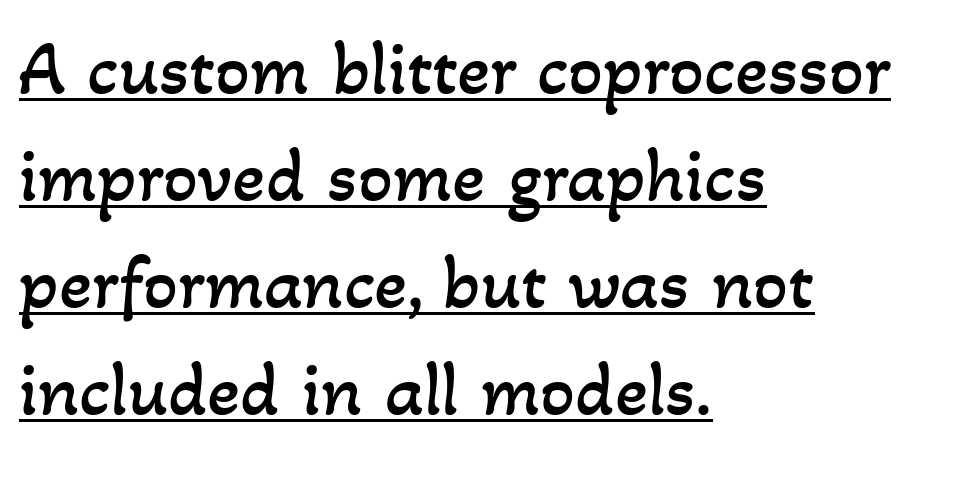
{"bold": "no", "weight": "regular", "width": "normal", "stroke_contrast": "low", "x_height": "small", "monospaced": "no", "underline": "yes", "align": "left", "line_spacing": "normal", "line_spacing_ratio": 1.39, "letter_spacing": "normal", "letter_spacing_em": 0.0, "glyph_px": 77}
